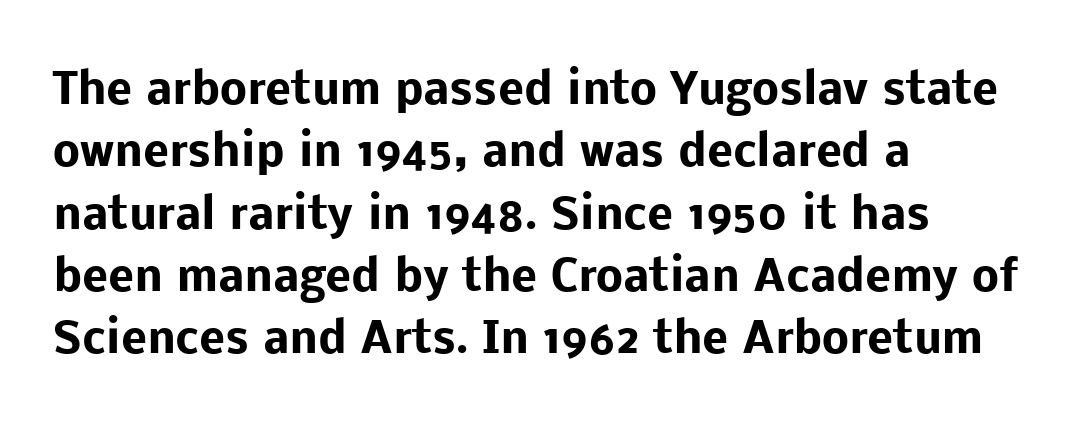
Q: Is the text bold? A: Yes.
Q: Is the text italic (slanted)? A: No, it is upright.
Q: Is the typeface a serif or a sans-serif typeface? A: Sans-serif.
Q: Is the text underlined? A: No.
Q: How is the paragraph aligned? A: Left-aligned.
Q: Is the spacing between letters normal or unusually wide? A: Normal.
Q: Is the spacing between lines tight, normal or loose? A: Normal.
Q: Width (condensed, normal, or wide)? A: Normal.
Q: Stroke contrast? A: Low.
Q: x-height? A: Medium.
Q: Monospaced? A: No.
